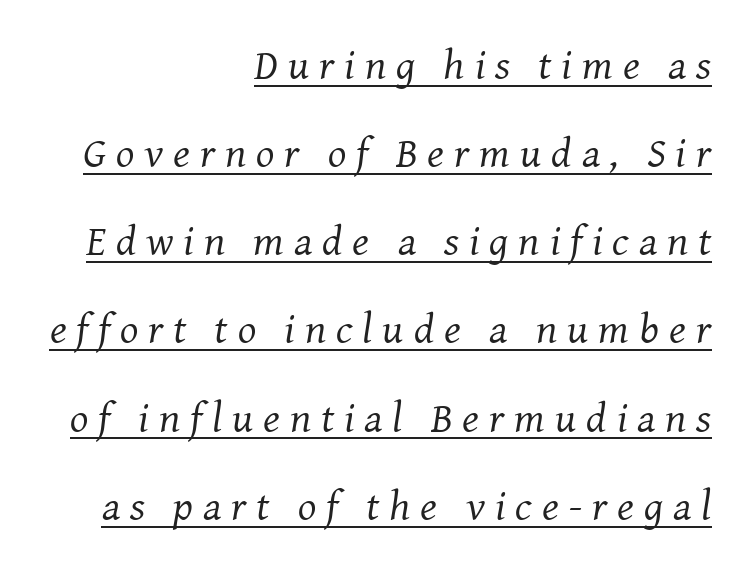
Q: Is the text bold? A: No.
Q: Is the text italic (slanted)? A: Yes, it leans right by about 8 degrees.
Q: Is the typeface a serif or a sans-serif typeface? A: Serif.
Q: Is the text underlined? A: Yes.
Q: How is the paragraph aligned? A: Right-aligned.
Q: Is the spacing between letters normal or unusually wide? A: Unusually wide.
Q: Is the spacing between lines tight, normal or loose? A: Loose.
Q: Width (condensed, normal, or wide)? A: Normal.
Q: Stroke contrast? A: Medium.
Q: x-height? A: Medium.
Q: Monospaced? A: No.
